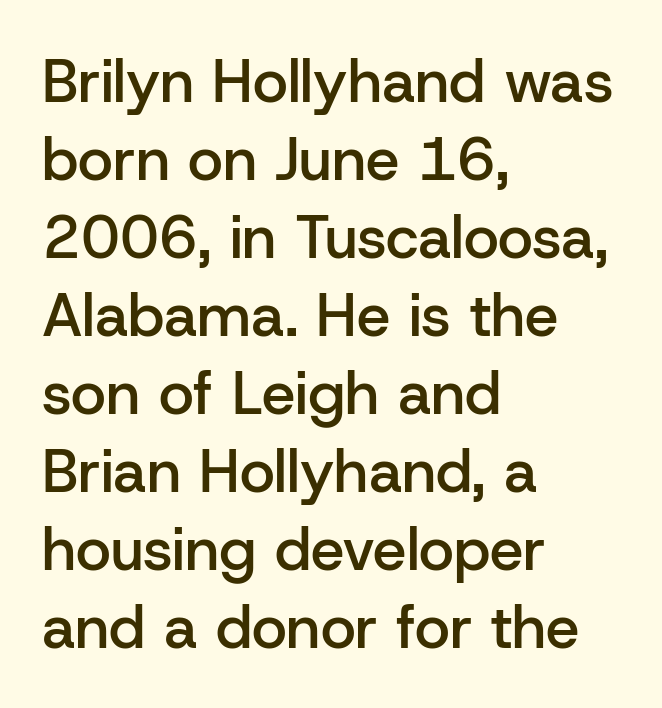
A bit beefed up — I'd call it semibold rather than bold. Do the letters lean? They stand straight. Type style note: lacks serifs. The designer left line spacing at the default. The zone under the glyphs is completely vacant.
